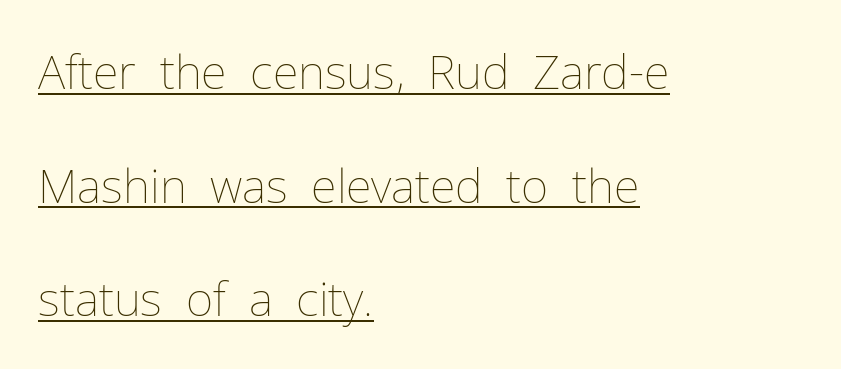
The image shows 47 px thin type, upright; set left-aligned, loose line spacing (2.42x), normal letter spacing, underlined; low stroke contrast and a medium x-height.
